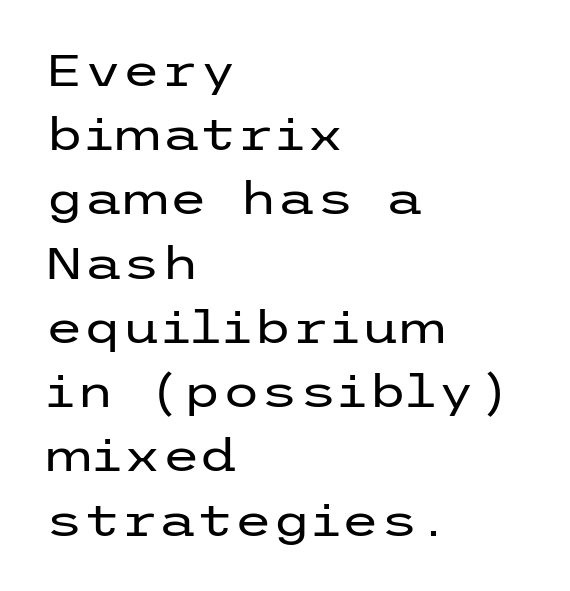
{"serif": "no", "italic": "no", "bold": "no", "weight": "regular", "width": "wide", "stroke_contrast": "low", "x_height": "medium", "underline": "no", "align": "left", "line_spacing": "normal", "line_spacing_ratio": 1.46, "letter_spacing": "normal", "letter_spacing_em": 0.0, "glyph_px": 44}
